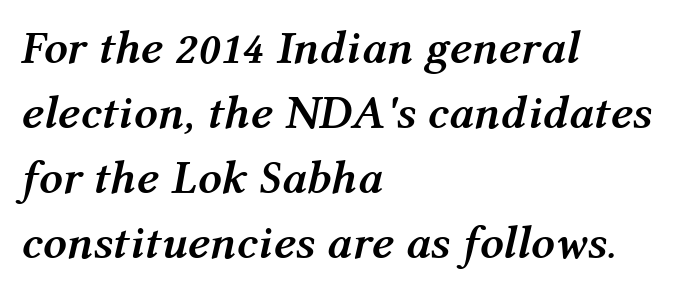
The image shows 47 px semibold type, italic (leaning right); set left-aligned, normal line spacing (1.38x), normal letter spacing, not underlined; medium stroke contrast and a medium x-height.
